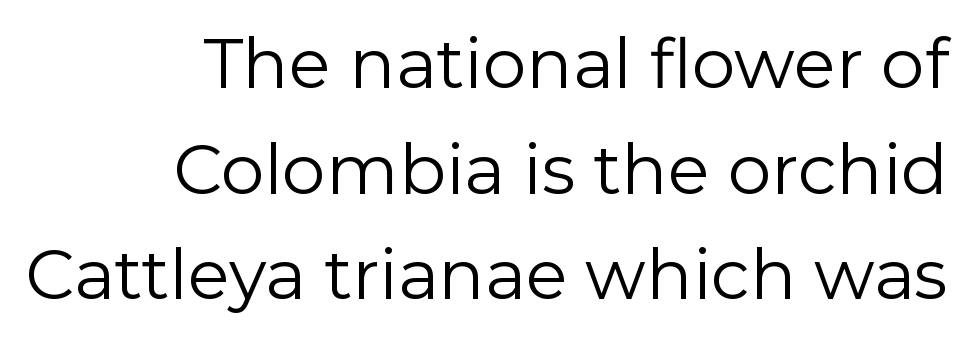
Q: Is the text bold? A: No.
Q: Is the text italic (slanted)? A: No, it is upright.
Q: Is the typeface a serif or a sans-serif typeface? A: Sans-serif.
Q: Is the text underlined? A: No.
Q: How is the paragraph aligned? A: Right-aligned.
Q: Is the spacing between letters normal or unusually wide? A: Normal.
Q: Is the spacing between lines tight, normal or loose? A: Normal.
Q: Width (condensed, normal, or wide)? A: Normal.
Q: Stroke contrast? A: Low.
Q: x-height? A: Medium.
Q: Monospaced? A: No.
